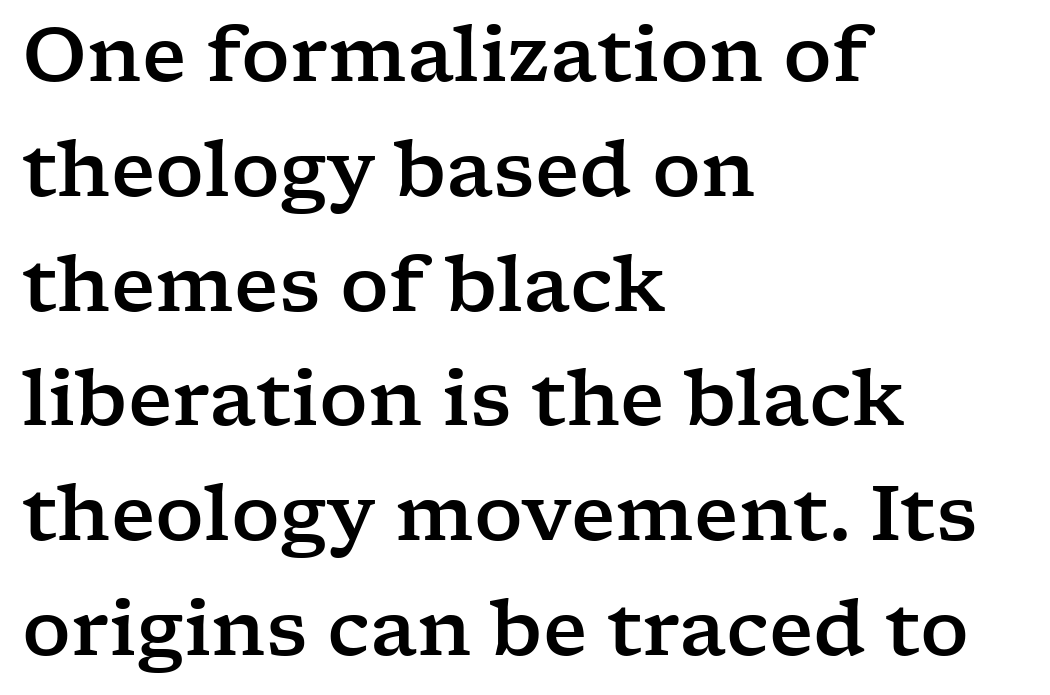
The letters advance in unequal steps, a hallmark of proportional type. The type sits square on the baseline with zero lean. Characters follow at the spacing the type designer built in. Compared with typical paragraphs, the rows here are spaced about the same.
